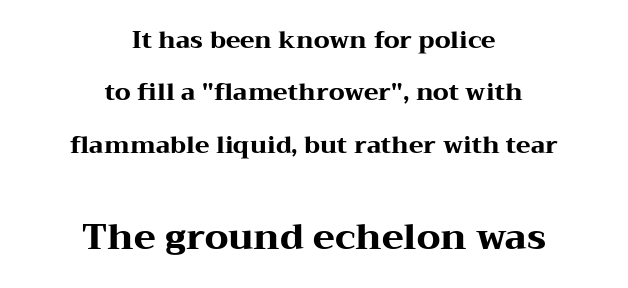
Descenders are the only things crossing below the line. The face used here is seriffed, in the tradition of book romans. Is the type bold? Yes — the strokes are clearly thick and heavy. This rendering leaves character spacing at its baseline value. Posture: upright roman.
